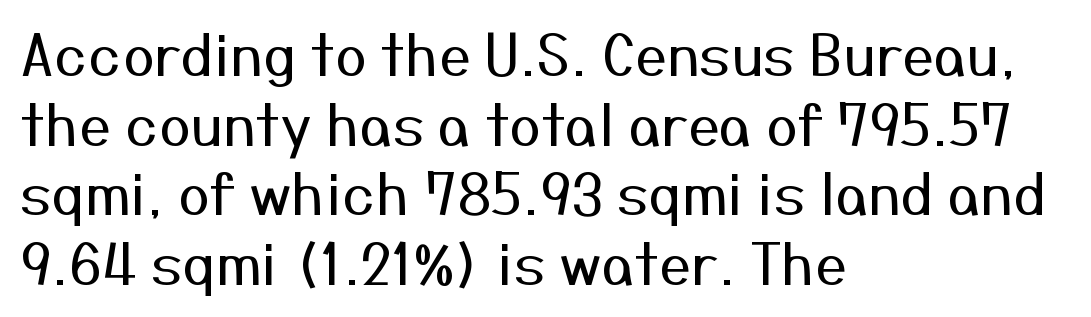
{"serif": "no", "italic": "no", "bold": "no", "weight": "regular", "width": "normal", "stroke_contrast": "medium", "x_height": "medium", "monospaced": "no", "underline": "no", "align": "left", "line_spacing_ratio": 1.22, "letter_spacing": "normal", "letter_spacing_em": 0.0, "glyph_px": 57}
